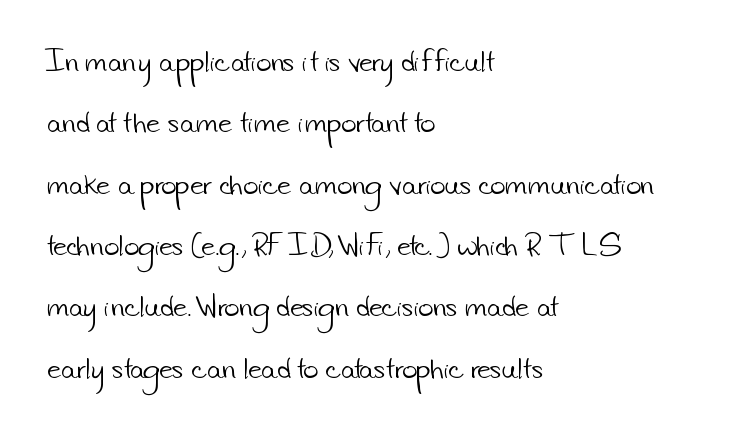
Reading down the column, the eye jumps a long way to each next line. Letters rest on an invisible, unmarked baseline. The horizontal fit of the characters is conventional and even. The weight tops out at a normal text grade. Short and long lines alike share a common starting point at left.
